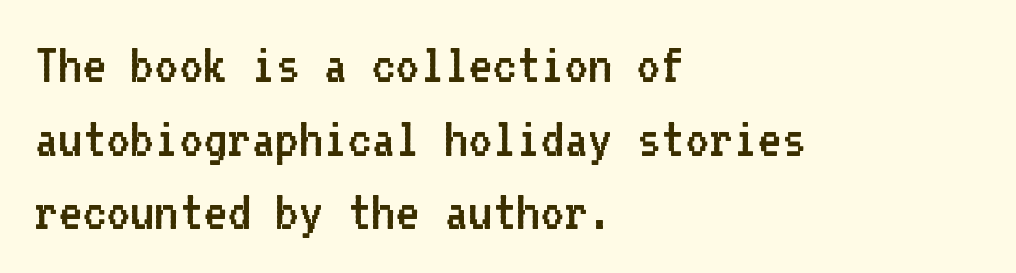
Stems and bowls with no extra thickness — not bold. A bare baseline throughout the passage. Grotesque or geometric, the face here clearly has no serifs. Look at the tracking — it's just the regular setting, nothing added. Interline gaps are of average width in this sample. Left-aligned paragraph, ragged on the right.
